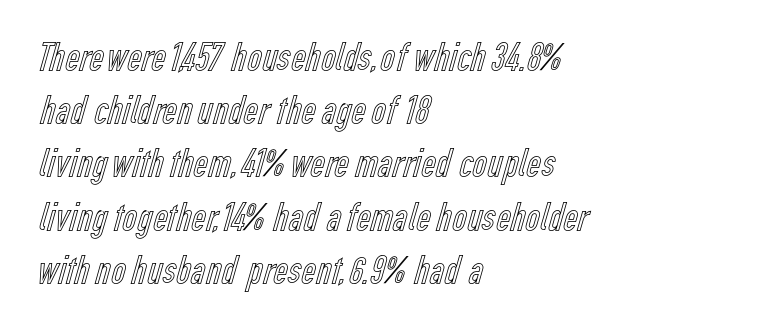
{"width": "condensed", "x_height": "medium", "monospaced": "no", "underline": "no", "align": "left", "line_spacing": "normal", "line_spacing_ratio": 1.33, "letter_spacing": "normal", "letter_spacing_em": 0.0, "glyph_px": 40}
